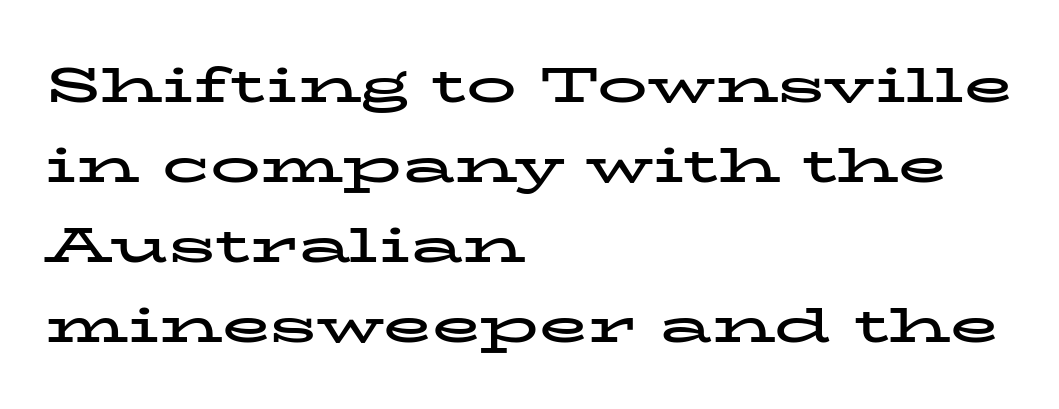
{"serif": "yes", "italic": "no", "bold": "yes", "weight": "bold", "width": "wide", "stroke_contrast": "low", "x_height": "medium", "monospaced": "no", "underline": "no", "align": "left", "line_spacing": "normal", "line_spacing_ratio": 1.6, "letter_spacing": "normal", "letter_spacing_em": 0.0, "glyph_px": 50}
